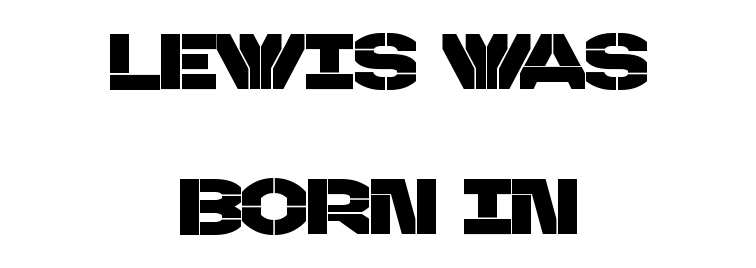
The image shows 79 px sans-serif type; set centered, line spacing 1.84x, normal letter spacing, not underlined; low stroke contrast and a large x-height.
